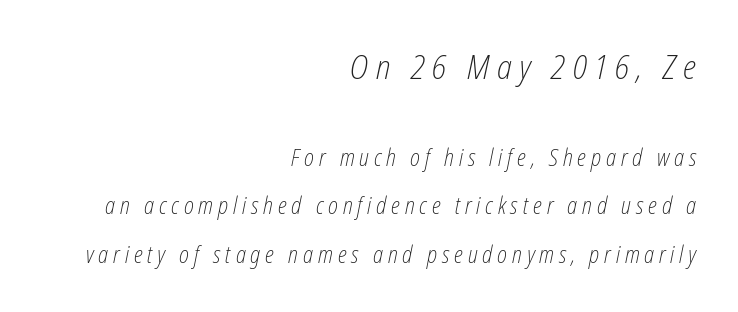
The type is letterspaced generously, with wide tracking. Block one is the big one; block two sits smaller underneath. Every character sits at an angle, as italics do. Vertical spacing — loose.
